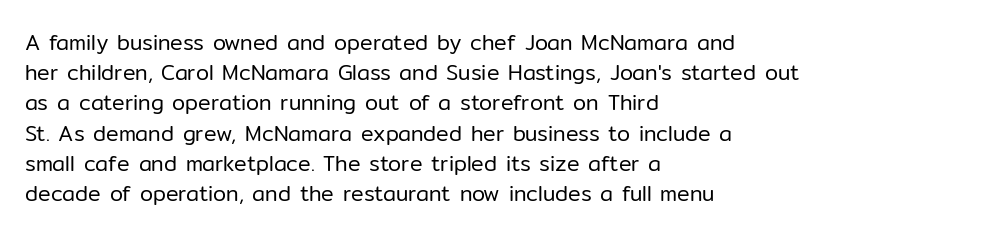
Q: Is the text bold? A: No.
Q: Is the text italic (slanted)? A: No, it is upright.
Q: Is the text underlined? A: No.
Q: How is the paragraph aligned? A: Left-aligned.
Q: Is the spacing between letters normal or unusually wide? A: Normal.
Q: Is the spacing between lines tight, normal or loose? A: Normal.
